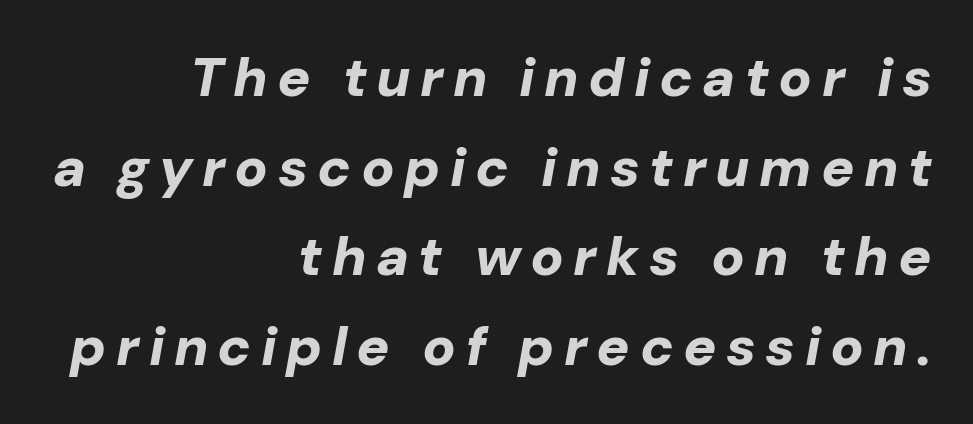
Q: Is the text bold? A: Yes.
Q: Is the text italic (slanted)? A: Yes, it leans right by about 10 degrees.
Q: Is the text underlined? A: No.
Q: How is the paragraph aligned? A: Right-aligned.
Q: Is the spacing between lines tight, normal or loose? A: Normal.
Q: Width (condensed, normal, or wide)? A: Normal.
Q: Stroke contrast? A: Low.
Q: x-height? A: Medium.
Q: Monospaced? A: No.
